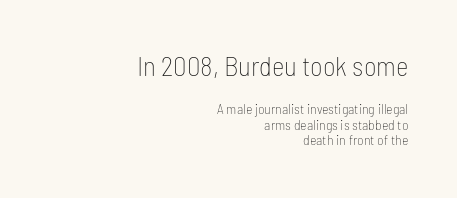
The image shows 27 px text type, upright; set right-aligned, tight line spacing (1.1x), normal letter spacing, not underlined; the first (top) block is 1.93x larger.
